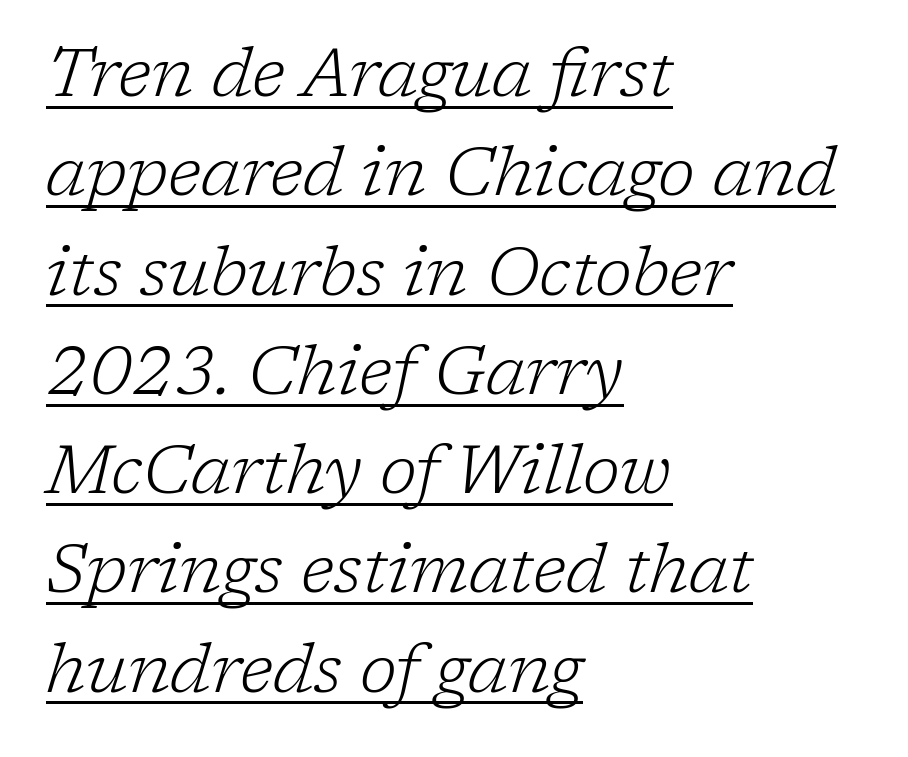
Typographically, this falls in the serif category. The passage shown is typed in a proportional face where columns would drift. The ragged edge is on the right, which tells us the setting is flush left. Decoration check: the copy is underlined.
